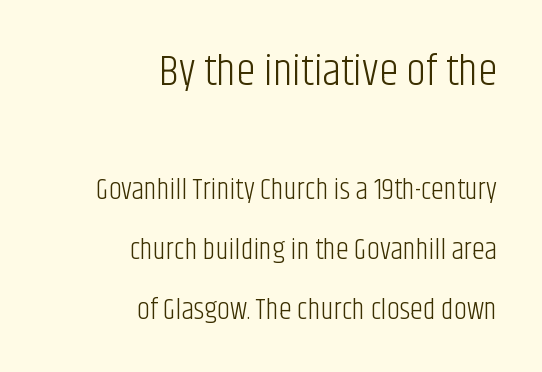
Weight class: somewhere from thin through regular. Typeset ragged left — the right edge is the straight one. Is there any slant? The stems are plumb. The passage shown is typeset with a sans-serif family. In terms of letterspacing, this is plain default setting.
